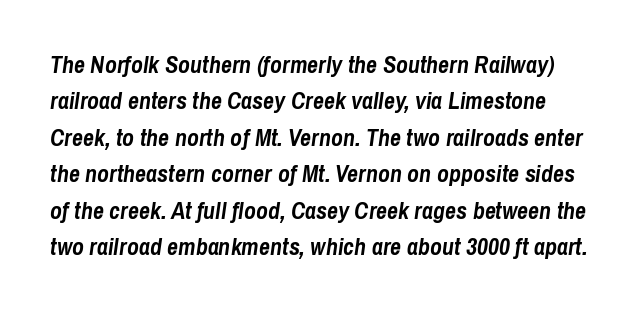
{"italic": "yes", "lean": "right", "slant_degrees": 8, "bold": "yes", "underline": "no", "line_spacing": "normal", "line_spacing_ratio": 1.52, "letter_spacing": "normal", "letter_spacing_em": 0.0, "glyph_px": 24}
